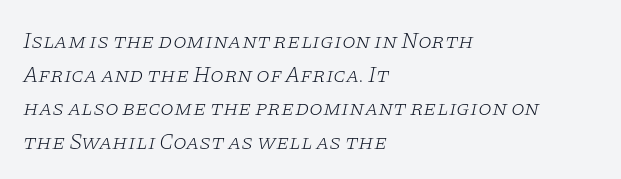
Letters have the restrained weight of plain body copy at most. Where is the straight margin? On the left. Honestly, the letter spacing is just normal — you wouldn't notice it. Descenders hang freely into open space. One glance says typical: line gaps are just what's usual.
